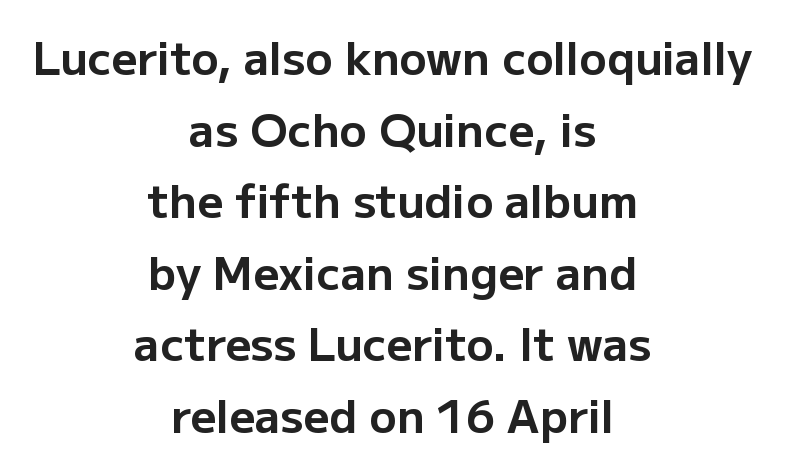
{"serif": "no", "italic": "no", "bold": "yes", "weight": "bold", "width": "normal", "stroke_contrast": "low", "x_height": "medium", "monospaced": "no", "underline": "no", "align": "center", "line_spacing": "normal", "line_spacing_ratio": 1.59, "letter_spacing": "normal", "letter_spacing_em": 0.0, "glyph_px": 45}
